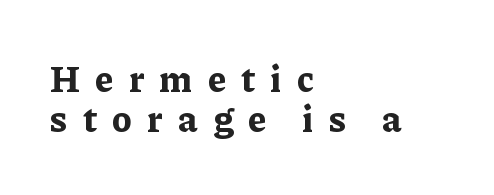
Q: Is the text bold? A: Yes.
Q: Is the text italic (slanted)? A: No, it is upright.
Q: Is the typeface a serif or a sans-serif typeface? A: Serif.
Q: Is the text underlined? A: No.
Q: How is the paragraph aligned? A: Left-aligned.
Q: Is the spacing between letters normal or unusually wide? A: Unusually wide.
Q: Is the spacing between lines tight, normal or loose? A: Tight.
Q: Width (condensed, normal, or wide)? A: Normal.
Q: Stroke contrast? A: Low.
Q: x-height? A: Medium.
Q: Monospaced? A: No.
